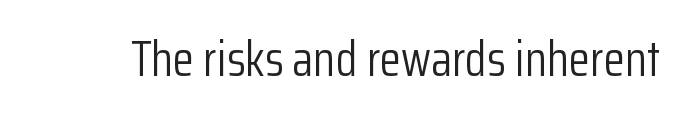
Q: Is the text bold? A: No.
Q: Is the text italic (slanted)? A: No, it is upright.
Q: Is the typeface a serif or a sans-serif typeface? A: Sans-serif.
Q: Is the text underlined? A: No.
Q: Is the spacing between letters normal or unusually wide? A: Normal.
Q: Width (condensed, normal, or wide)? A: Condensed.
Q: Stroke contrast? A: Low.
Q: x-height? A: Medium.
Q: Monospaced? A: No.
